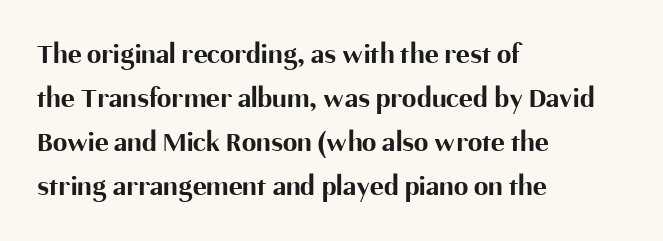
{"serif": "no", "italic": "no", "bold": "yes", "weight": "bold", "width": "normal", "stroke_contrast": "medium", "x_height": "medium", "monospaced": "no", "underline": "no", "align": "left", "line_spacing": "normal", "line_spacing_ratio": 1.52, "letter_spacing": "normal", "letter_spacing_em": 0.0, "glyph_px": 29}
